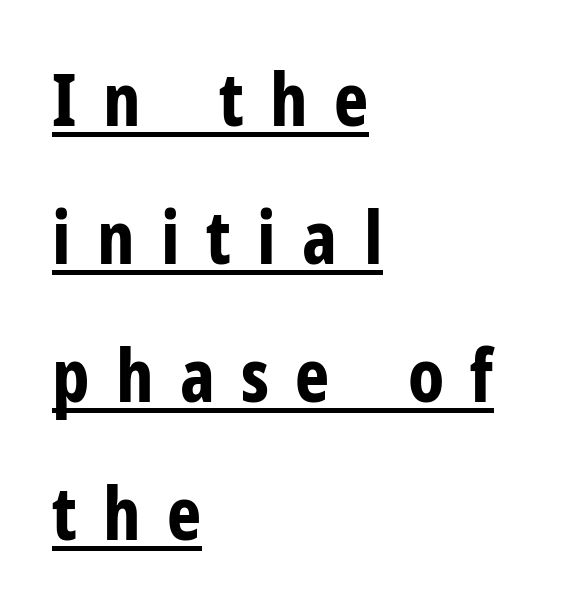
The image shows 73 px bold, condensed sans-serif type, upright; set left-aligned, line spacing 1.89x, unusually wide letter spacing (+0.36 em), underlined; low stroke contrast and a medium x-height.
